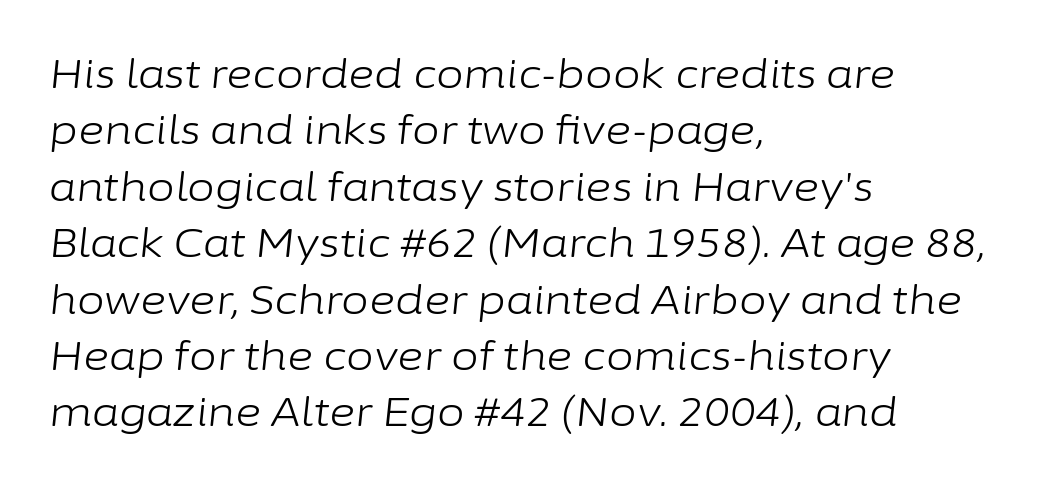
The image shows 40 px light type, italic (leaning right); set left-aligned, normal line spacing (1.41x), normal letter spacing, not underlined; low stroke contrast and a medium x-height.
